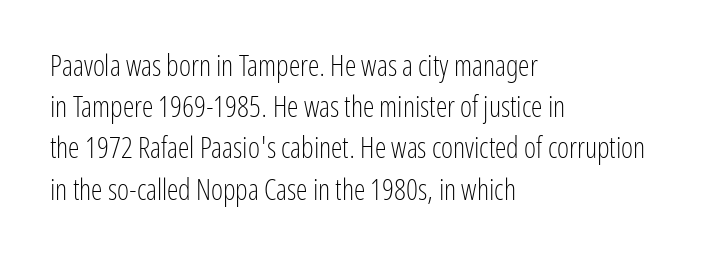
It's the straight-up-and-down kind of type. This sample has the flowing, uneven cadence of proportional lettering. The rendering keeps characters at their native spacing. To sum up the face: it is a sans, with no serifs.
